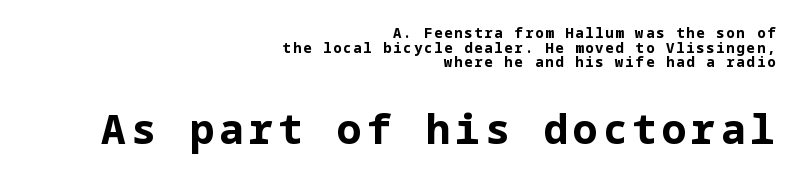
{"serif": "no", "italic": "no", "bold": "yes", "weight": "bold", "width": "normal", "stroke_contrast": "low", "x_height": "medium", "underline": "no", "align": "right", "line_spacing": "tight", "line_spacing_ratio": 1.05, "larger_block": "second", "size_ratio": 2.93, "glyph_px": 41}
